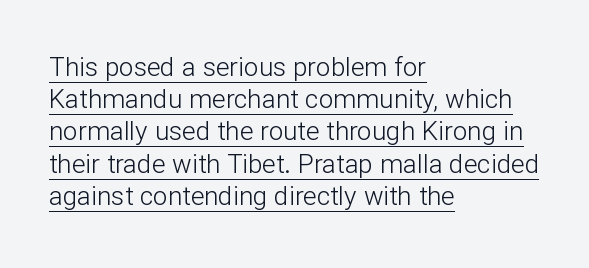
The image shows 26 px text type, upright; set left-aligned, line spacing 1.24x, normal letter spacing, underlined.
